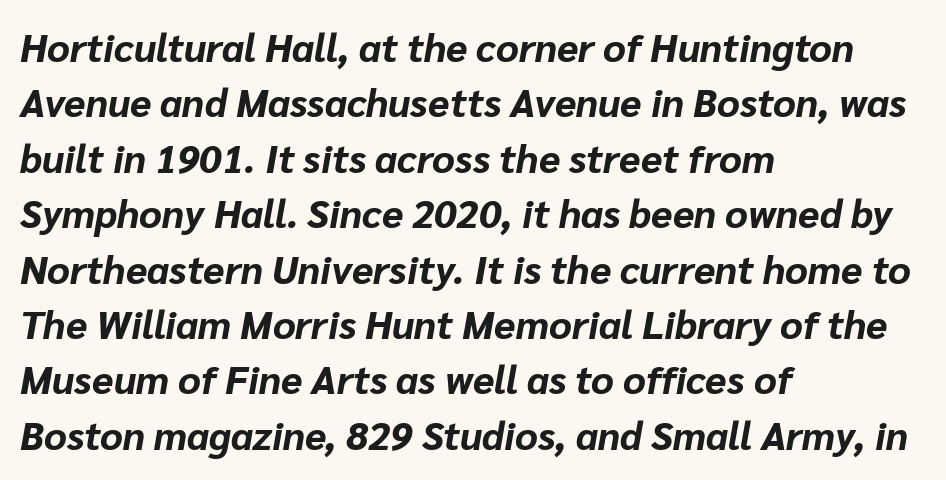
{"italic": "yes", "lean": "right", "slant_degrees": 10, "bold": "yes", "weight": "bold", "width": "normal", "stroke_contrast": "low", "x_height": "medium", "monospaced": "no", "underline": "no", "align": "left", "line_spacing": "normal", "line_spacing_ratio": 1.42, "letter_spacing": "normal", "letter_spacing_em": 0.0, "glyph_px": 39}
